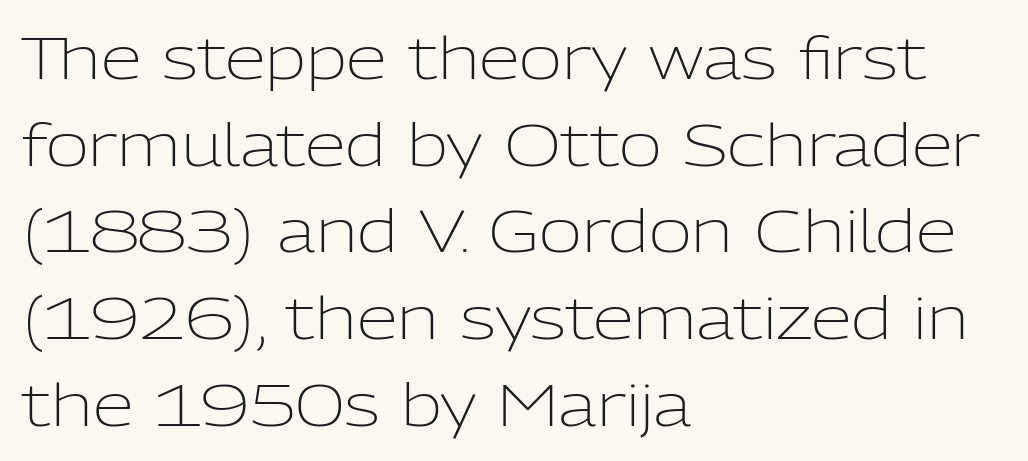
{"serif": "no", "italic": "no", "bold": "no", "weight": "light", "width": "normal", "stroke_contrast": "low", "x_height": "medium", "monospaced": "no", "underline": "no", "align": "left", "line_spacing": "normal", "line_spacing_ratio": 1.47, "letter_spacing": "normal", "letter_spacing_em": 0.0, "glyph_px": 59}
